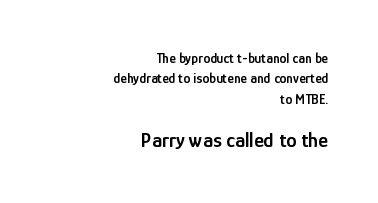
The image shows 21 px text type, upright; set right-aligned, normal line spacing (1.46x), normal letter spacing, not underlined; the second (bottom) block is 1.5x larger.
